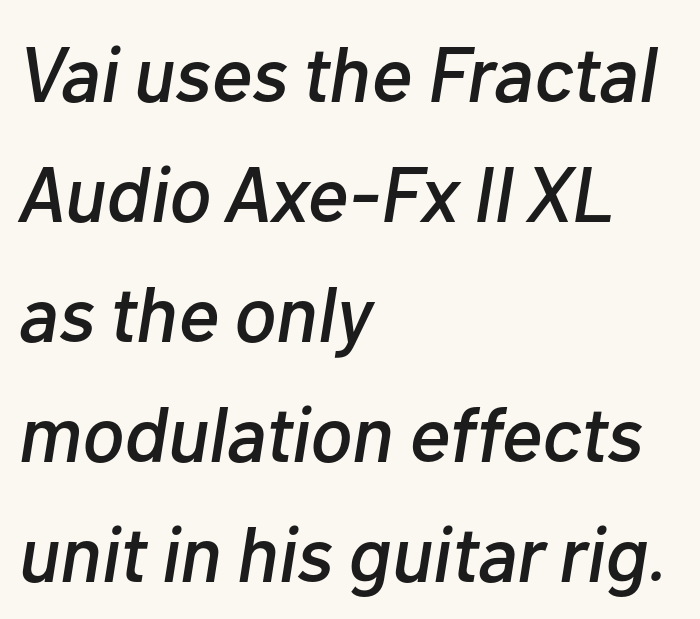
The image shows 78 px text type, italic (leaning right); set left-aligned, normal line spacing (1.54x), normal letter spacing, not underlined; low stroke contrast and a medium x-height.
